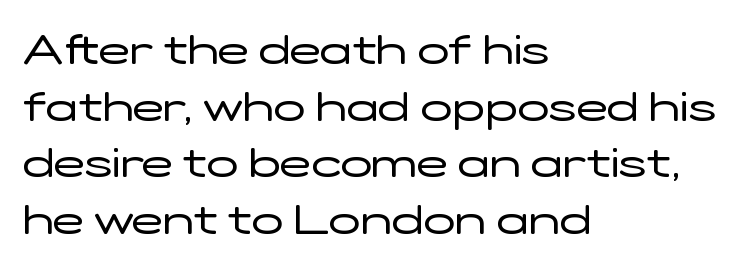
Check where the strokes stop: nothing finishes them off — pure sans. The leading is moderate, giving the passage an even texture. Varying glyph widths throughout — classic text-font behaviour. The font's upright variant was chosen for this text. The foot of each line stays bare and open.
